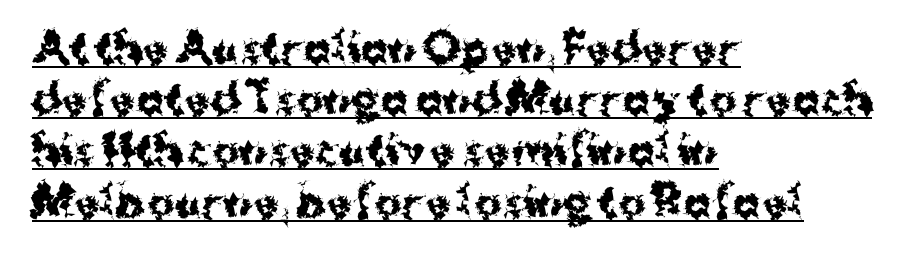
Q: Is the text bold? A: Yes.
Q: Is the text italic (slanted)? A: No, it is upright.
Q: Is the typeface a serif or a sans-serif typeface? A: Sans-serif.
Q: Is the text underlined? A: Yes.
Q: How is the paragraph aligned? A: Left-aligned.
Q: Is the spacing between letters normal or unusually wide? A: Normal.
Q: Is the spacing between lines tight, normal or loose? A: Normal.
Q: Width (condensed, normal, or wide)? A: Normal.
Q: Stroke contrast? A: Medium.
Q: x-height? A: Medium.
Q: Monospaced? A: No.
